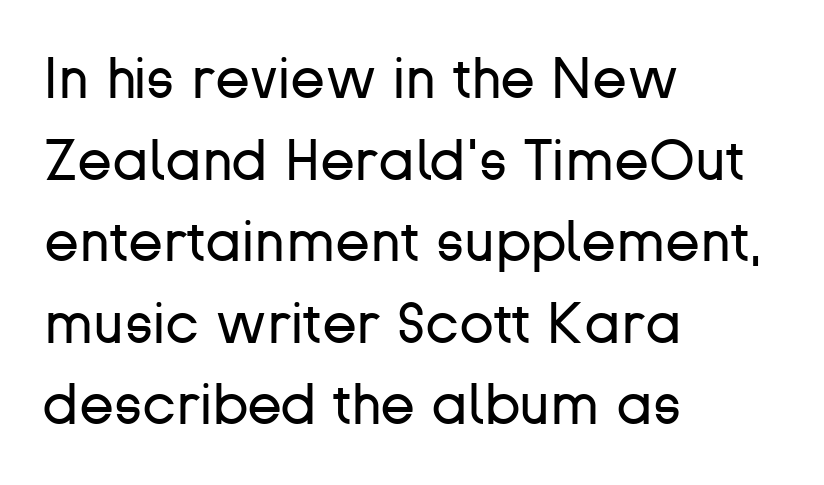
The specimen omits any rule beneath the text block's lines. Caption: multi-line text, flush left, ragged right. The face used here is rendered with its standard letterfit. Think of a printed novel: that variable character pitch is what you see here. Heaviness? Minimal to ordinary, like unemphasized prose. The axis of the letterforms is exactly vertical.
